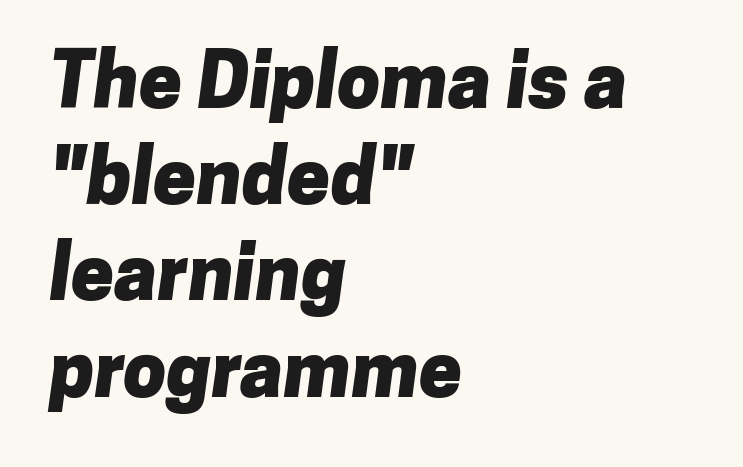
Looks like regular typesetting: each glyph gets only the width it needs. The space directly below the letters is spotless. Bold? Absolutely — the strokes are thick and heavy. Layout note: lines flush left. There is no visible air inserted between adjacent glyphs.
